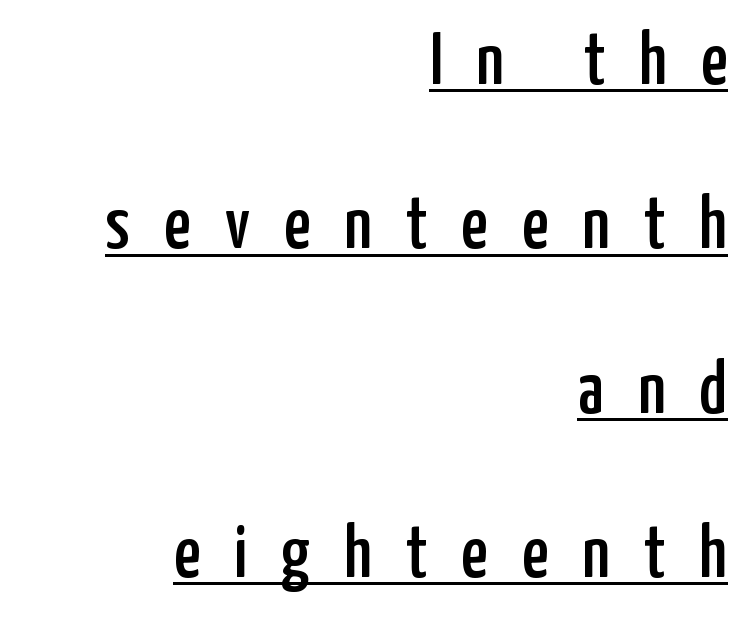
The image shows 74 px condensed sans-serif type, upright; set right-aligned, loose line spacing (2.22x), unusually wide letter spacing (+0.46 em), underlined; low stroke contrast and a medium x-height.
